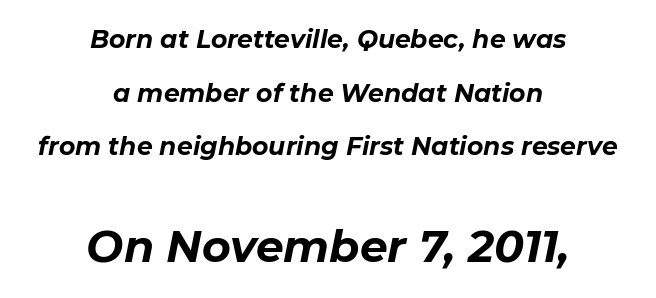
The image shows 44 px bold type, italic (leaning right); set centered, loose line spacing (2.15x), normal letter spacing, not underlined; the second (bottom) block is 1.76x larger; low stroke contrast and a medium x-height.
